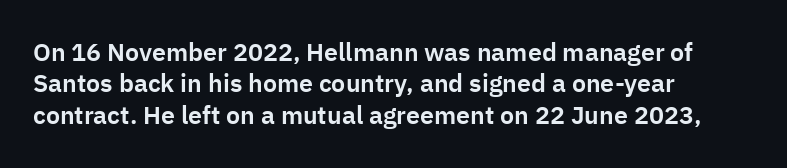
{"italic": "no", "underline": "no", "align": "left", "line_spacing": "normal", "line_spacing_ratio": 1.26, "letter_spacing": "normal", "letter_spacing_em": 0.0, "glyph_px": 25}
